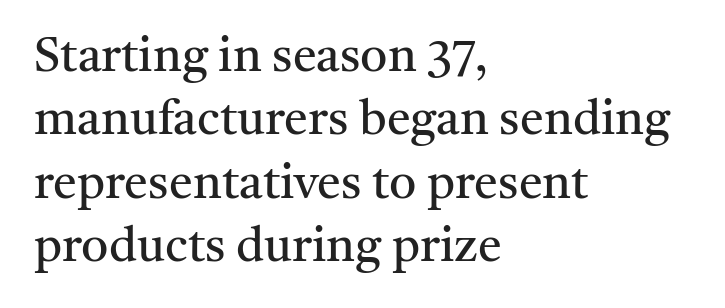
Q: Is the text bold? A: No.
Q: Is the text italic (slanted)? A: No, it is upright.
Q: Is the typeface a serif or a sans-serif typeface? A: Serif.
Q: Is the text underlined? A: No.
Q: How is the paragraph aligned? A: Left-aligned.
Q: Is the spacing between letters normal or unusually wide? A: Normal.
Q: Is the spacing between lines tight, normal or loose? A: Normal.
Q: Width (condensed, normal, or wide)? A: Normal.
Q: Stroke contrast? A: Medium.
Q: x-height? A: Medium.
Q: Monospaced? A: No.
